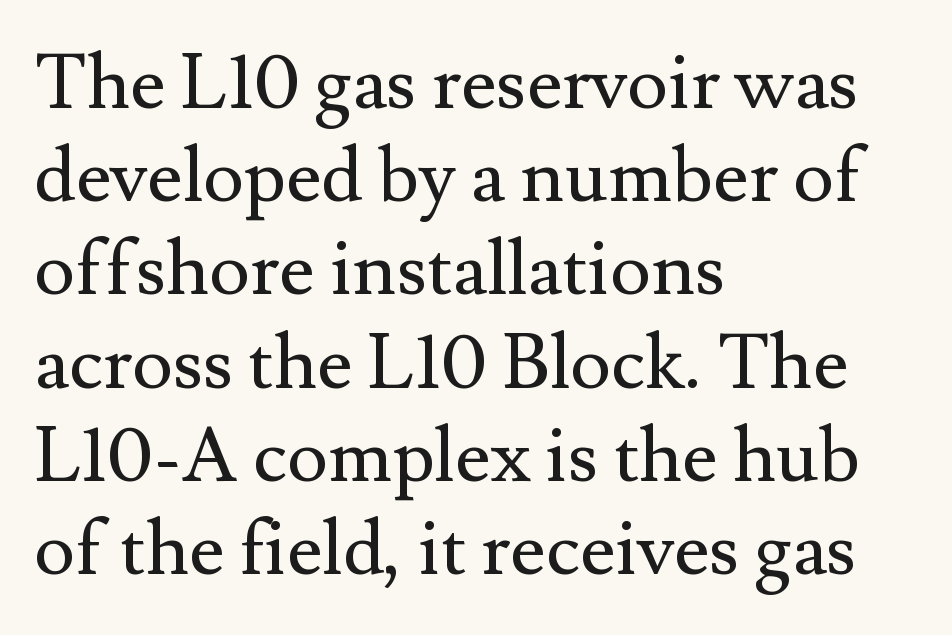
The image shows 77 px regular-weight serif type, upright; set left-aligned, line spacing 1.21x, normal letter spacing, not underlined; medium stroke contrast and a small x-height.
